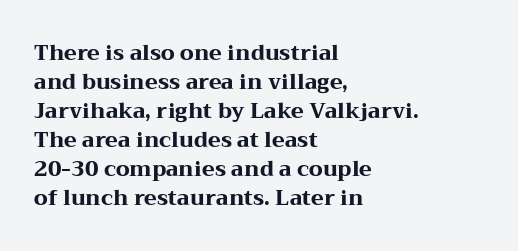
The image shows 21 px bold type, upright; set left-aligned, normal line spacing (1.38x), normal letter spacing, not underlined.
